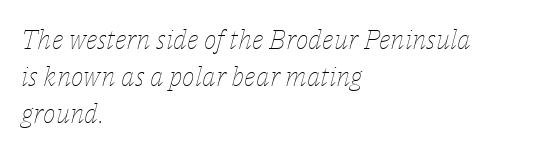
The image shows 27 px text type, italic (leaning right); set left-aligned, normal line spacing (1.37x), normal letter spacing, not underlined.
